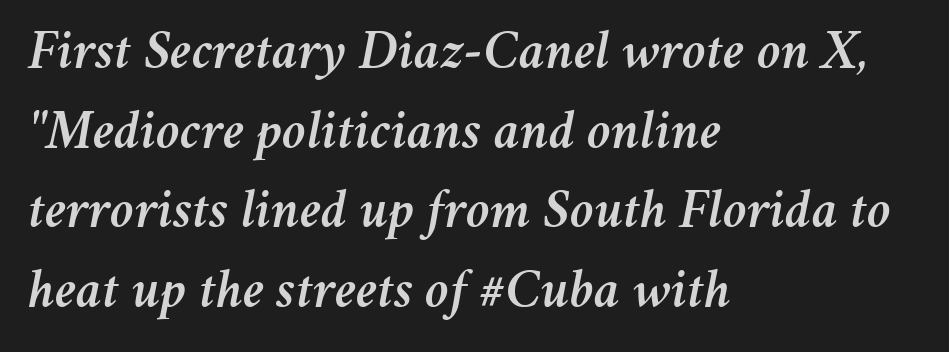
The image shows 55 px text type, italic (leaning right); set left-aligned, normal line spacing (1.45x), normal letter spacing, not underlined; medium stroke contrast and a medium x-height.
